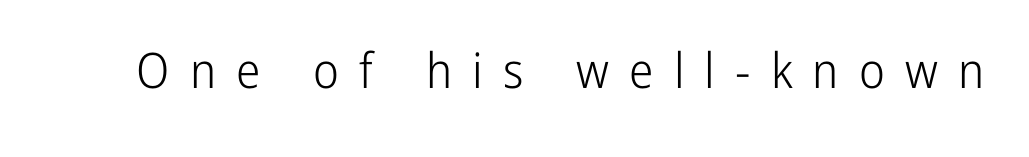
The image shows 49 px light, condensed sans-serif type, upright; set unusually wide letter spacing (+0.41 em), not underlined; low stroke contrast and a medium x-height.
